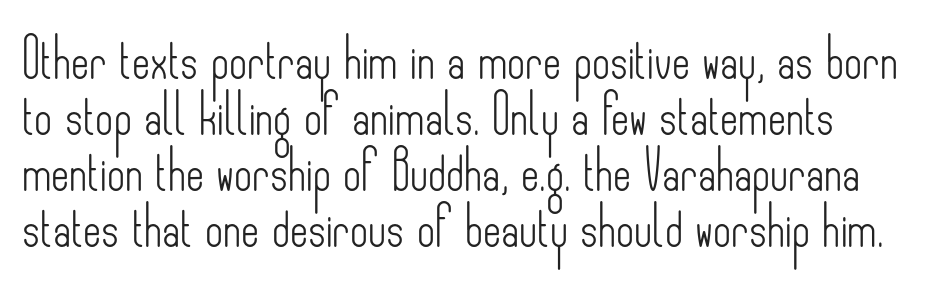
The image shows 39 px light, condensed sans-serif type, upright; set left-aligned, normal line spacing (1.44x), normal letter spacing, not underlined; low stroke contrast and a small x-height.
